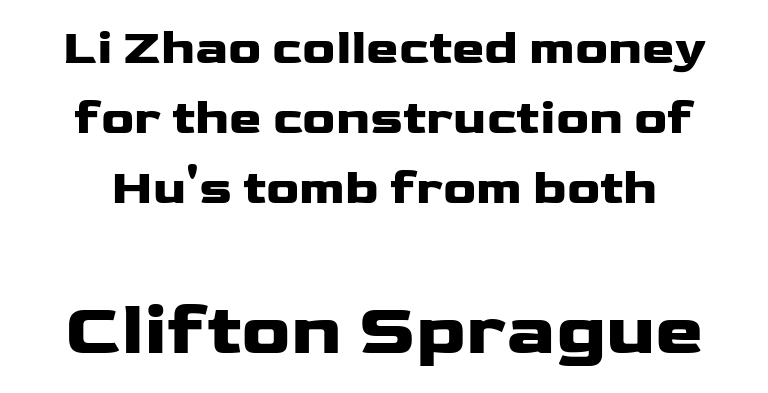
{"serif": "no", "italic": "no", "bold": "yes", "weight": "heavy", "width": "wide", "stroke_contrast": "low", "x_height": "medium", "monospaced": "no", "underline": "no", "align": "center", "line_spacing": "normal", "line_spacing_ratio": 1.43, "letter_spacing": "normal", "letter_spacing_em": 0.0, "larger_block": "second", "size_ratio": 1.49, "glyph_px": 73}
